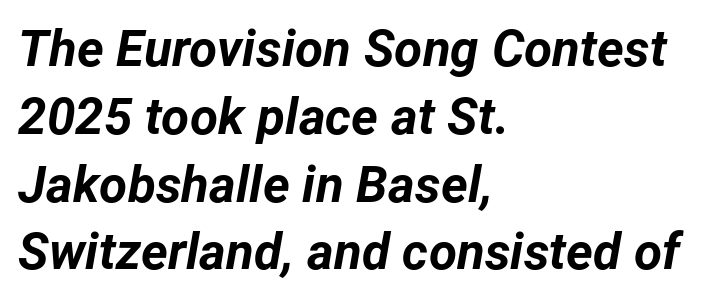
The image shows 51 px bold type, italic (leaning right); set left-aligned, normal line spacing (1.33x), normal letter spacing, not underlined; low stroke contrast and a medium x-height.
